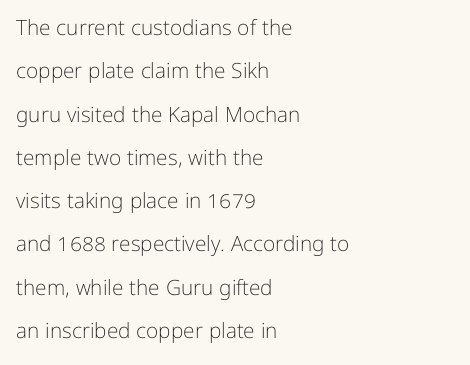
The image shows 21 px text type, upright; set left-aligned, loose line spacing (2.06x), normal letter spacing, not underlined.
